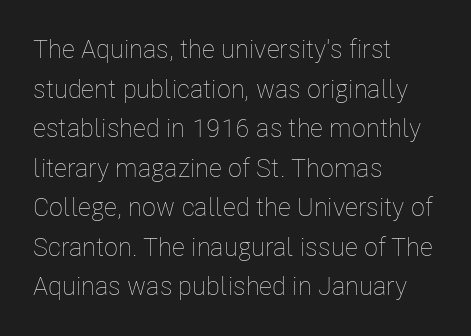
{"italic": "no", "bold": "no", "underline": "no", "align": "left", "line_spacing": "normal", "line_spacing_ratio": 1.52, "letter_spacing": "normal", "letter_spacing_em": 0.0, "glyph_px": 26}
